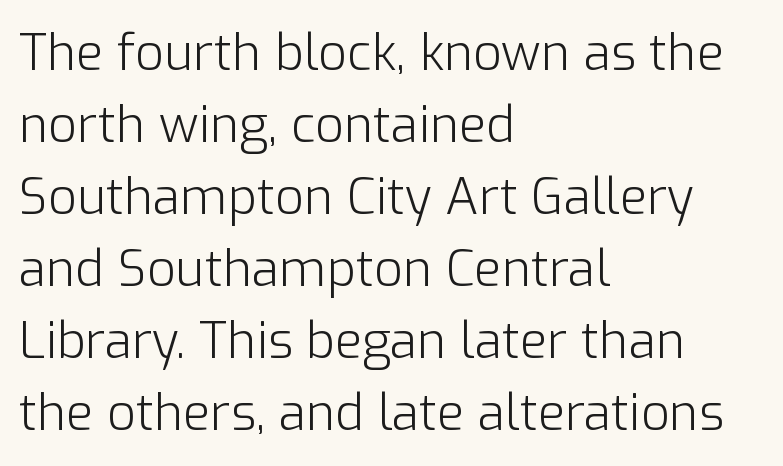
The image shows 50 px light sans-serif type, upright; set left-aligned, normal line spacing (1.44x), normal letter spacing, not underlined; low stroke contrast and a medium x-height.
